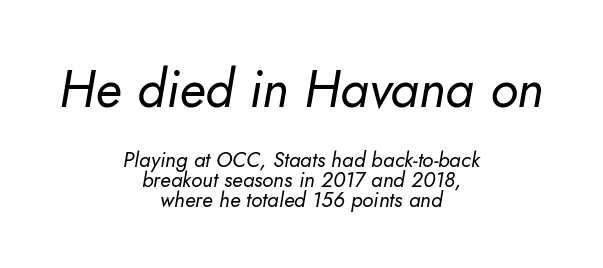
The image shows 52 px regular-weight type, italic (leaning right); set centered, tight line spacing (0.96x), normal letter spacing, not underlined; the first (top) block is 2.48x larger; low stroke contrast and a small x-height.
